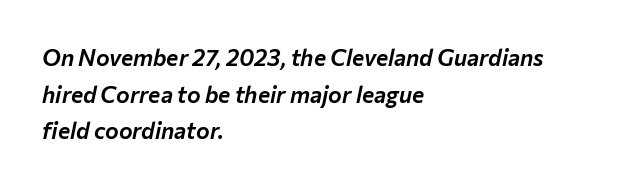
The image shows 23 px text type, italic (leaning right); set left-aligned, normal line spacing (1.59x), normal letter spacing, not underlined.
